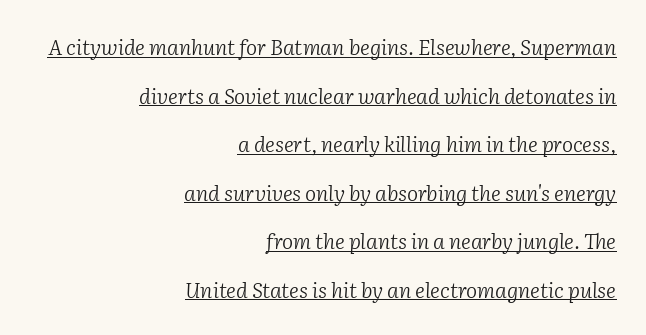
{"italic": "yes", "lean": "right", "slant_degrees": 2, "bold": "no", "underline": "yes", "align": "right", "line_spacing": "loose", "line_spacing_ratio": 2.31, "letter_spacing": "normal", "letter_spacing_em": 0.0, "glyph_px": 21}
